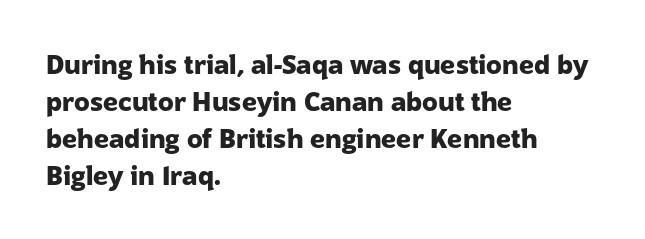
Q: Is the text bold? A: Yes.
Q: Is the text italic (slanted)? A: No, it is upright.
Q: Is the text underlined? A: No.
Q: How is the paragraph aligned? A: Left-aligned.
Q: Is the spacing between letters normal or unusually wide? A: Normal.
Q: Is the spacing between lines tight, normal or loose? A: Normal.
